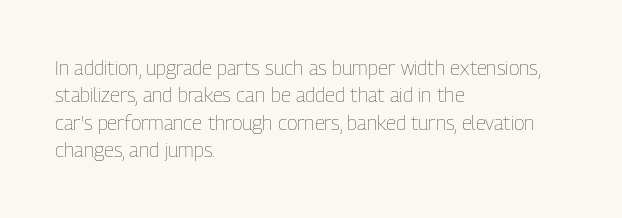
Caption: standard tracking, unaltered. Alignment: flush left. Line spacing here is normal. Weight: not bold — regular or lighter.
